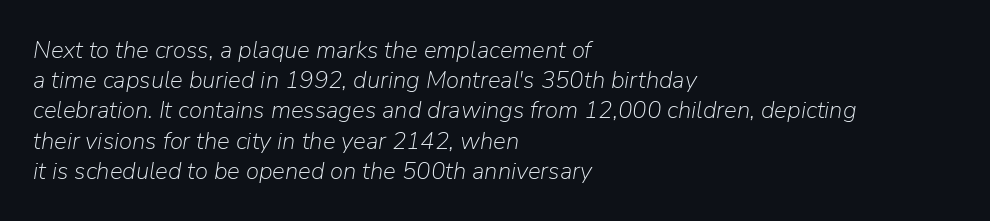
{"italic": "yes", "lean": "right", "slant_degrees": 9, "bold": "no", "underline": "no", "align": "left", "line_spacing": "normal", "line_spacing_ratio": 1.26, "letter_spacing": "normal", "letter_spacing_em": 0.0, "glyph_px": 24}
